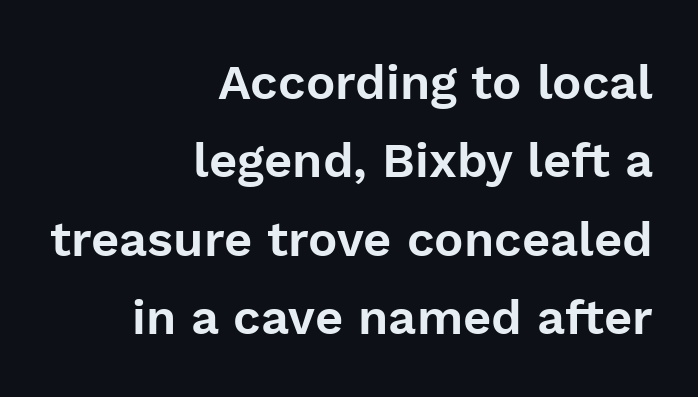
Rule under the text: the space is simply empty. Is this a sans? Yes — the strokes have no serifs. What stands out about the letter spacing? Nothing — it is the standard amount. No italicization has been applied; the sample stays upright. Is this a fixed-width face? No — the glyphs have proportional, varying widths. Every row of glyphs terminates at an identical x-position on the right.
